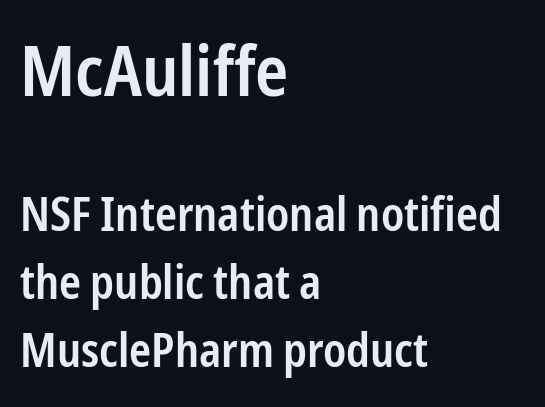
Q: Is the text bold? A: Semi-bold.
Q: Is the text italic (slanted)? A: No, it is upright.
Q: Is the typeface a serif or a sans-serif typeface? A: Sans-serif.
Q: Is the text underlined? A: No.
Q: How is the paragraph aligned? A: Left-aligned.
Q: Is the spacing between letters normal or unusually wide? A: Normal.
Q: Is the spacing between lines tight, normal or loose? A: Normal.
Q: Which block of text is set in a larger size, the first (top) or the second (bottom)? A: The first (top) one.
Q: Width (condensed, normal, or wide)? A: Condensed.
Q: Stroke contrast? A: Low.
Q: x-height? A: Medium.
Q: Monospaced? A: No.
